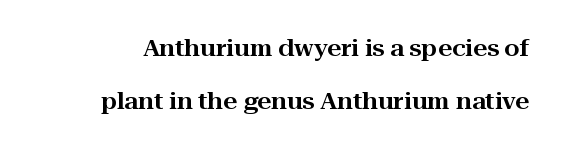
Q: Is the text italic (slanted)? A: No, it is upright.
Q: Is the text underlined? A: No.
Q: Is the spacing between letters normal or unusually wide? A: Normal.
Q: Is the spacing between lines tight, normal or loose? A: Loose.
